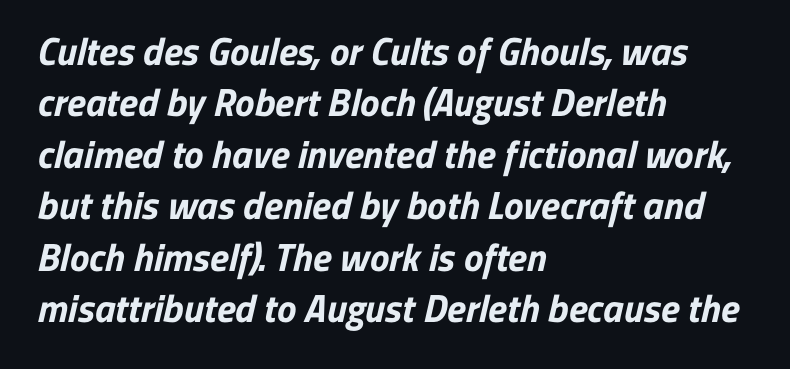
The image shows 39 px bold sans-serif type; set left-aligned, normal line spacing (1.32x), normal letter spacing, not underlined; low stroke contrast and a medium x-height.
